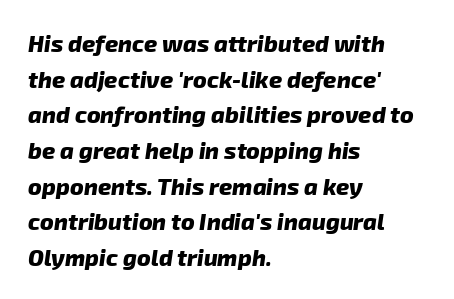
The lines are quadded left. How would I describe the line gaps? Plain and ordinary. The passage shown has conventional tracking throughout. Heft: maximum for text — a bold. The gap between lines stays unmarked.
